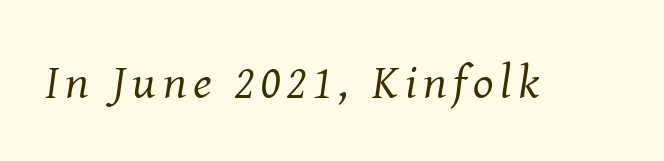
{"serif": "yes", "italic": "yes", "lean": "right", "slant_degrees": 8, "bold": "no", "weight": "regular", "width": "normal", "stroke_contrast": "medium", "x_height": "medium", "monospaced": "no", "underline": "no", "glyph_px": 48}
